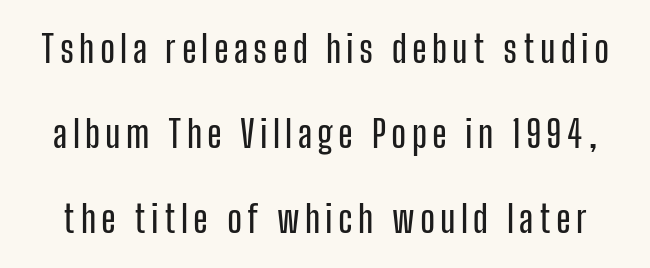
The image shows 38 px condensed sans-serif type, upright; set loose line spacing (2.24x), not underlined; low stroke contrast and a medium x-height.
